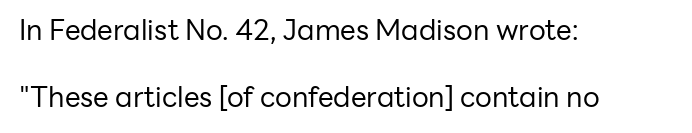
The image shows 28 px regular-weight sans-serif type, upright; set left-aligned, loose line spacing (2.38x), normal letter spacing, not underlined; low stroke contrast and a medium x-height.
